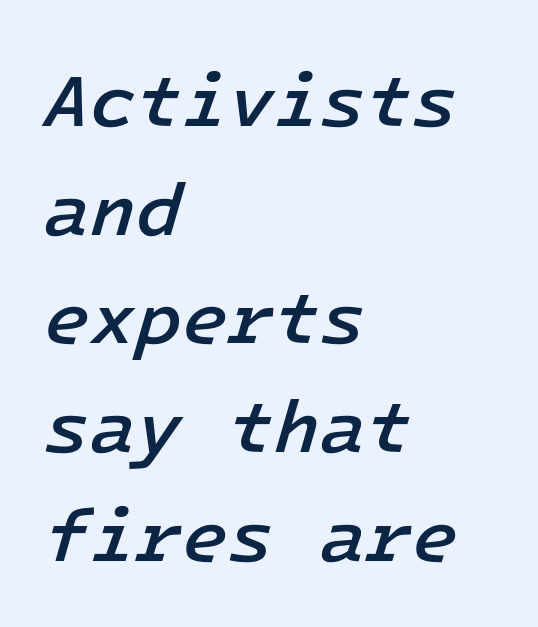
A normal amount of white space separates one row of letters from the next. Observe the lean: these are italic letterforms. Bare-footed words on every line. The rendering uses typewriter-style spacing with identical character cells. Characters follow at the spacing the type designer built in. The passage is arranged the way most books set body copy — flush left.
